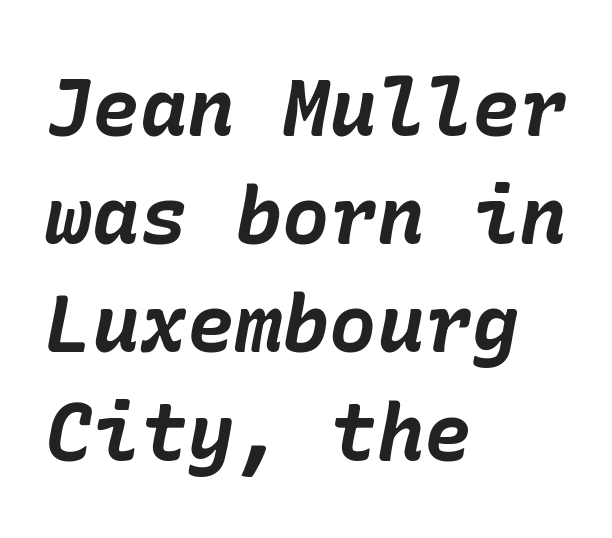
{"italic": "yes", "lean": "right", "slant_degrees": 10, "bold": "yes", "weight": "bold", "width": "normal", "stroke_contrast": "low", "x_height": "medium", "underline": "no", "align": "left", "line_spacing": "normal", "line_spacing_ratio": 1.37, "letter_spacing": "normal", "letter_spacing_em": 0.0, "glyph_px": 79}
